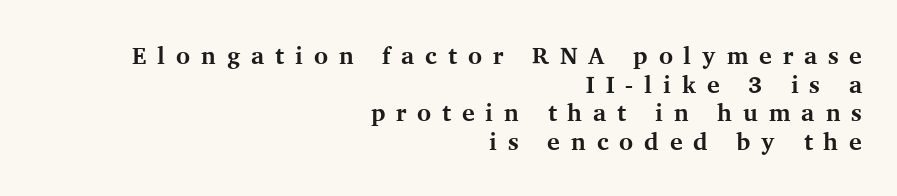
{"italic": "no", "bold": "yes", "underline": "no", "align": "right", "line_spacing_ratio": 1.19, "letter_spacing": "wide", "letter_spacing_em": 0.45, "glyph_px": 24}
